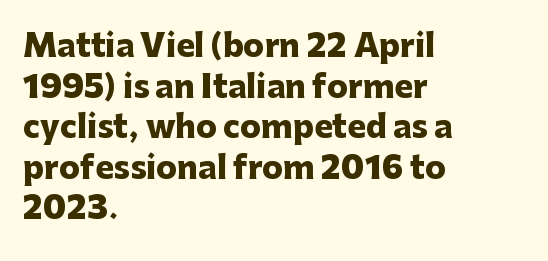
{"serif": "no", "italic": "no", "bold": "yes", "weight": "heavy", "width": "normal", "stroke_contrast": "low", "x_height": "medium", "monospaced": "no", "underline": "no", "align": "left", "line_spacing": "normal", "line_spacing_ratio": 1.31, "letter_spacing": "normal", "letter_spacing_em": 0.0, "glyph_px": 31}
